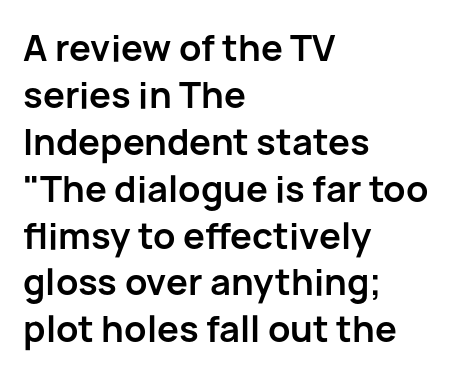
Thick stems and heavy bowls — unmistakably bold. Do the characters align in a grid? No, the font is proportional. Quick note: not italic, upright. Vertically, the passage feels balanced, rows spaced as you'd expect. These lines stack with their left ends in a neat column.
